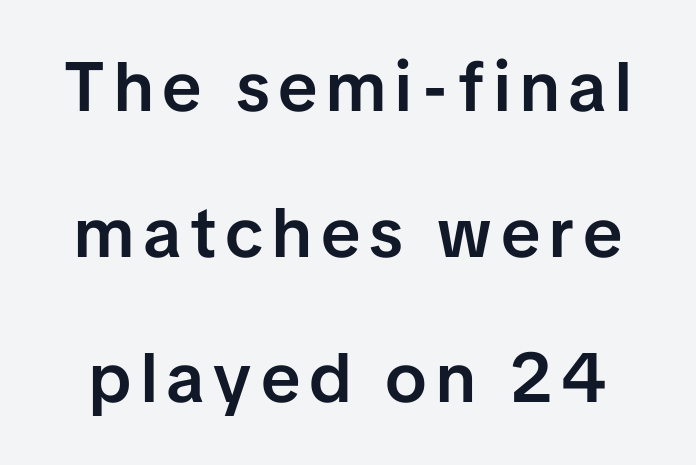
{"serif": "no", "italic": "no", "bold": "semi", "weight": "semibold", "width": "normal", "stroke_contrast": "low", "x_height": "medium", "monospaced": "no", "underline": "no", "line_spacing": "loose", "line_spacing_ratio": 2.08, "glyph_px": 70}
